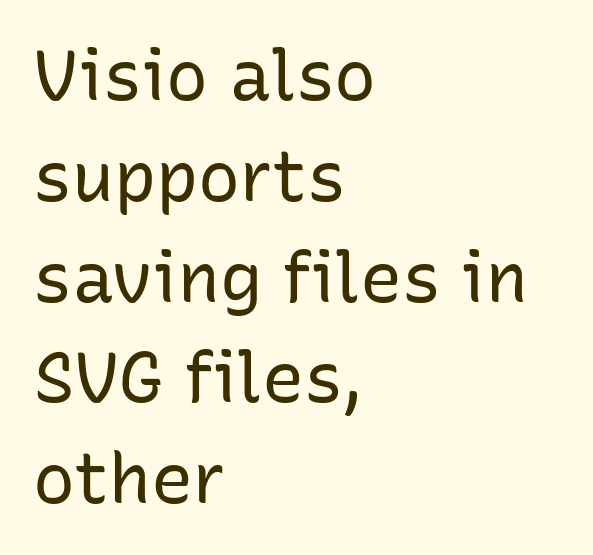
Stroke mass is kept to a normal reading level or below. Underlining? Definitely not there. Nothing unusual about the tracking: characters are spaced as the font intends. Unlike italic type, these characters show no tilt at all. One glance says typical: line gaps are just what's usual. If you drew a ruler down the left edge, every line would touch it.
